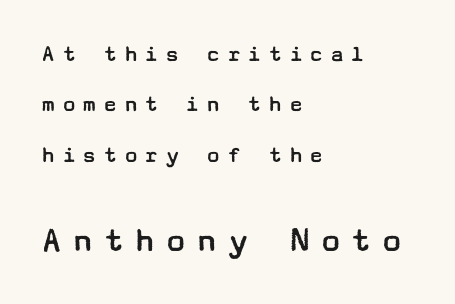
Q: Is the text bold? A: No.
Q: Is the text italic (slanted)? A: No, it is upright.
Q: Is the typeface a serif or a sans-serif typeface? A: Sans-serif.
Q: Is the text underlined? A: No.
Q: How is the paragraph aligned? A: Left-aligned.
Q: Is the spacing between letters normal or unusually wide? A: Unusually wide.
Q: Is the spacing between lines tight, normal or loose? A: Loose.
Q: Which block of text is set in a larger size, the first (top) or the second (bottom)? A: The second (bottom) one.
Q: Width (condensed, normal, or wide)? A: Wide.
Q: Stroke contrast? A: Low.
Q: x-height? A: Medium.
